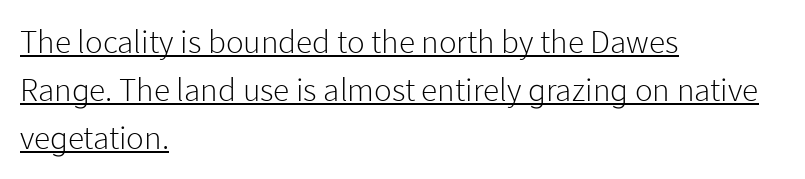
Each stroke keeps to a modest, everyday thickness or less. Reading down the block, your eye returns to a fixed left position each line. Successive baselines arrive at the customary interval. No feet cap the strokes, marking this as sans-serif type. Has an underline been added? It has. Is this a fixed-width face? No — the glyphs have proportional, varying widths.
